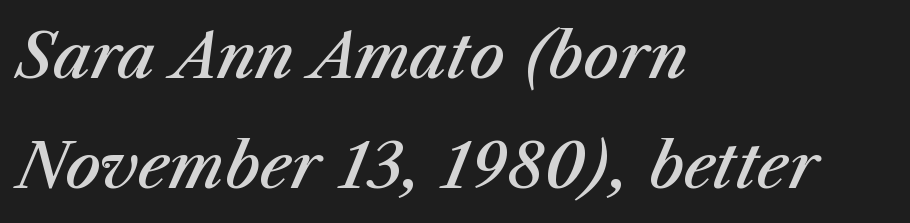
The image shows 62 px semibold type, italic (leaning right); set left-aligned, line spacing 1.78x, normal letter spacing, not underlined; medium stroke contrast and a medium x-height.
